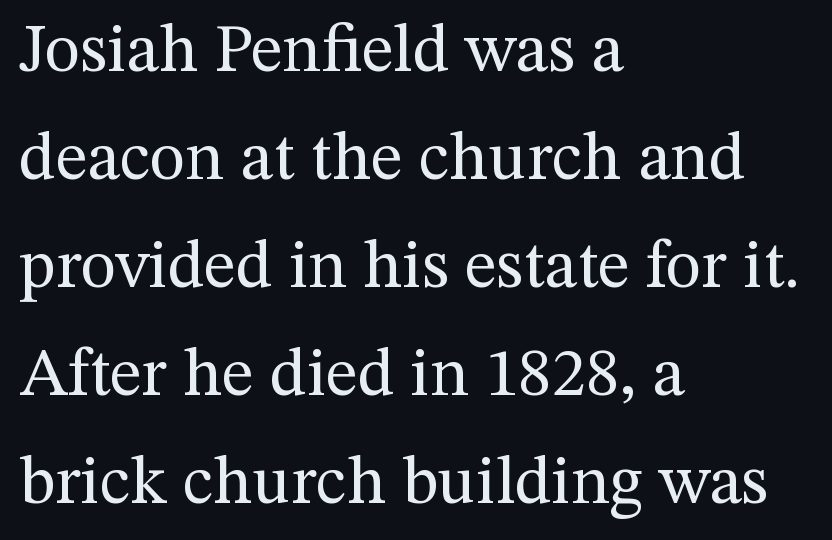
The image shows 68 px regular-weight serif type, upright; set left-aligned, normal line spacing (1.59x), normal letter spacing, not underlined; medium stroke contrast and a medium x-height.
